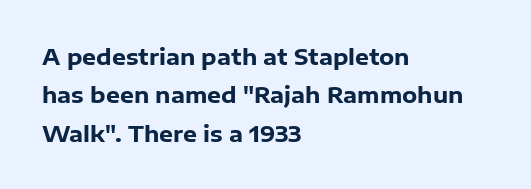
{"italic": "no", "bold": "yes", "underline": "no", "align": "left", "line_spacing_ratio": 1.74, "letter_spacing": "normal", "letter_spacing_em": 0.0, "glyph_px": 22}
